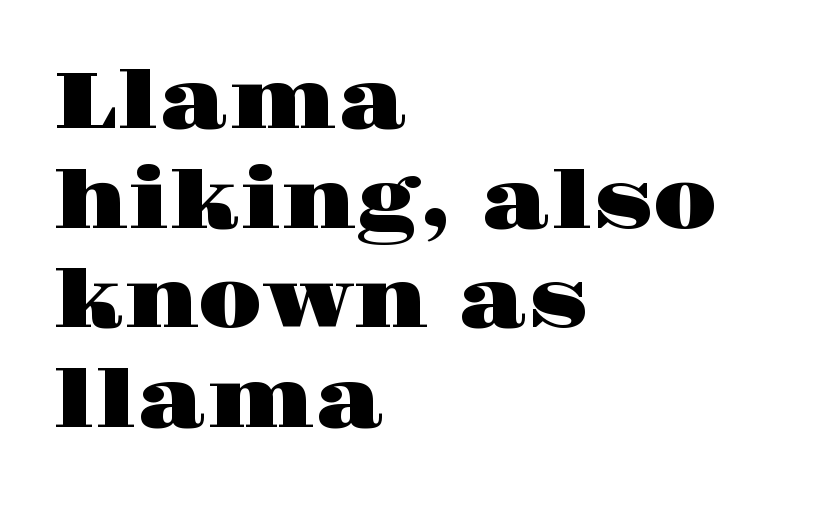
{"serif": "yes", "italic": "no", "width": "wide", "stroke_contrast": "high", "x_height": "large", "monospaced": "no", "underline": "no", "align": "left", "line_spacing": "normal", "line_spacing_ratio": 1.26, "letter_spacing": "normal", "letter_spacing_em": 0.0, "glyph_px": 79}
